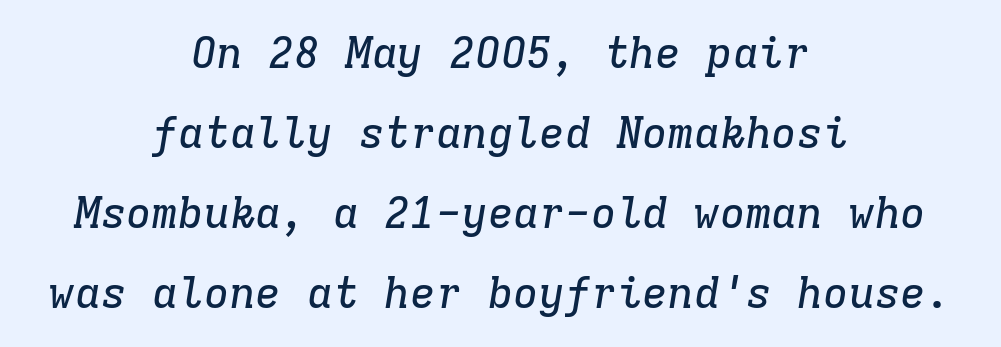
The image shows 43 px serif type, italic (leaning right), monospaced; set centered, line spacing 1.86x, normal letter spacing, not underlined; low stroke contrast and a medium x-height.
